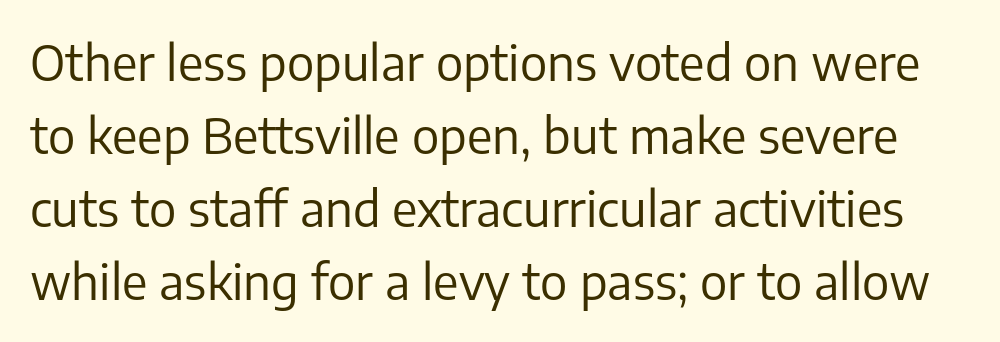
Q: Is the text bold? A: No.
Q: Is the text italic (slanted)? A: No, it is upright.
Q: Is the typeface a serif or a sans-serif typeface? A: Sans-serif.
Q: Is the text underlined? A: No.
Q: Is the spacing between letters normal or unusually wide? A: Normal.
Q: Is the spacing between lines tight, normal or loose? A: Normal.
Q: Width (condensed, normal, or wide)? A: Normal.
Q: Stroke contrast? A: Low.
Q: x-height? A: Medium.
Q: Monospaced? A: No.
